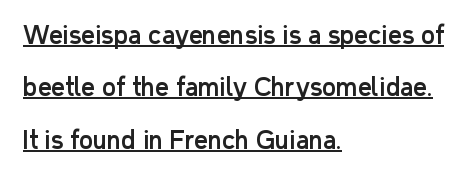
You could fit nearly another row in the gap between these rows. Like a heading marked for emphasis, these lines bear an underscore. This is roman type, the default non-slanted kind. Students, note that the glyphs here touch the page at normal intervals. Notice how the passage keeps a crisp vertical edge on the left only.
